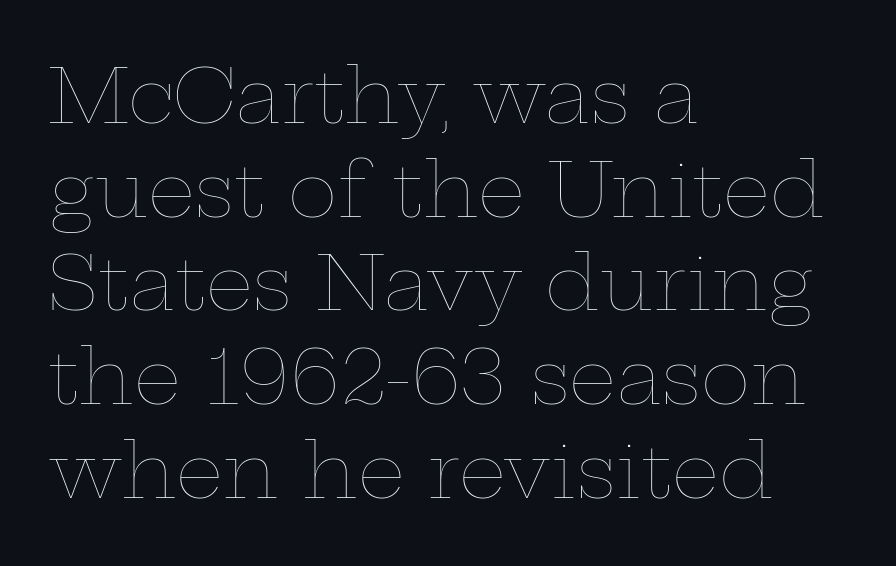
Q: Is the text bold? A: No.
Q: Is the text italic (slanted)? A: No, it is upright.
Q: Is the text underlined? A: No.
Q: How is the paragraph aligned? A: Left-aligned.
Q: Is the spacing between letters normal or unusually wide? A: Normal.
Q: Is the spacing between lines tight, normal or loose? A: Normal.
Q: Width (condensed, normal, or wide)? A: Wide.
Q: Stroke contrast? A: Low.
Q: x-height? A: Medium.
Q: Monospaced? A: No.
